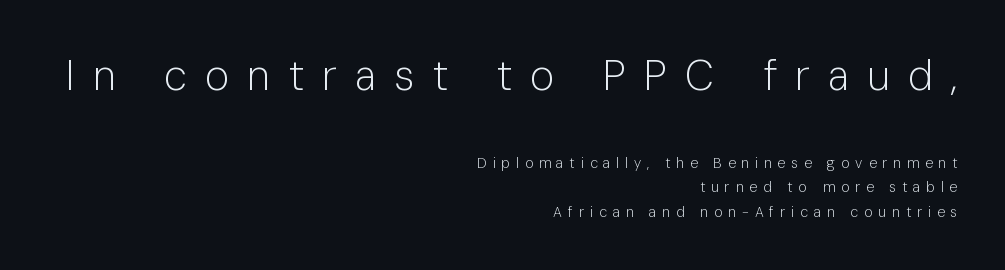
The image shows 42 px light sans-serif type, upright; set right-aligned, line spacing 1.73x, unusually wide letter spacing (+0.43 em), not underlined; the first (top) block is 3.0x larger; low stroke contrast and a medium x-height.
